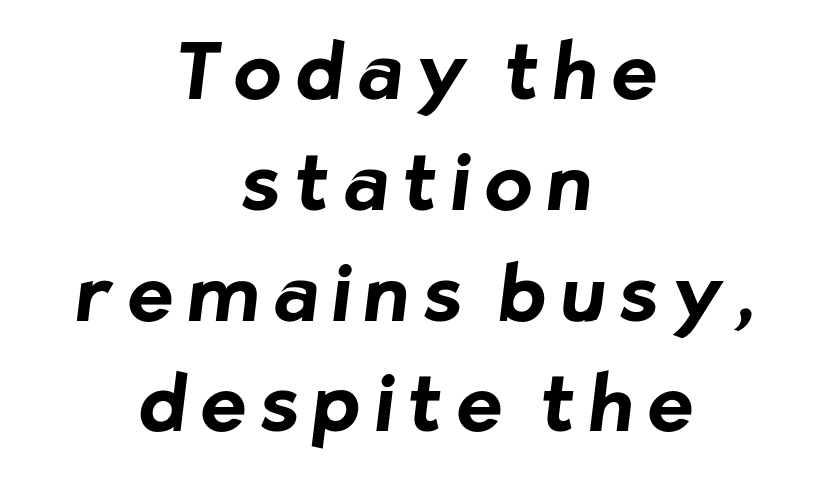
The image shows 78 px bold sans-serif type; set centered, normal line spacing (1.42x), not underlined; low stroke contrast and a medium x-height.
